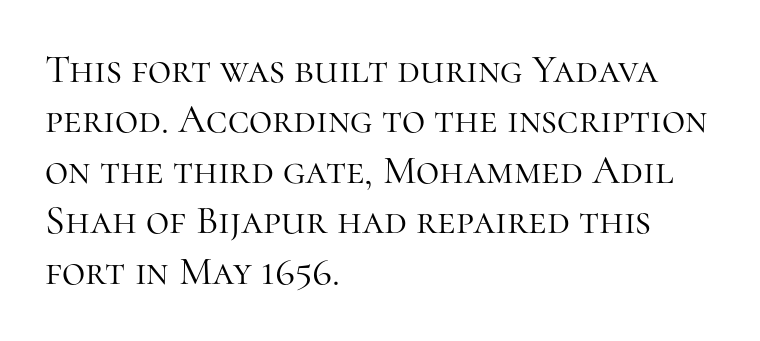
Glyph-to-glyph distance matches everyday printed text. Here the designer chose a conventional face with non-uniform glyph widths. The passage shown is not underscored anywhere. If you measured baseline to baseline, you'd find a middling distance. Horizontal alignment here is leftward, the default for most running prose. Stems and bowls with no extra thickness — not bold.
